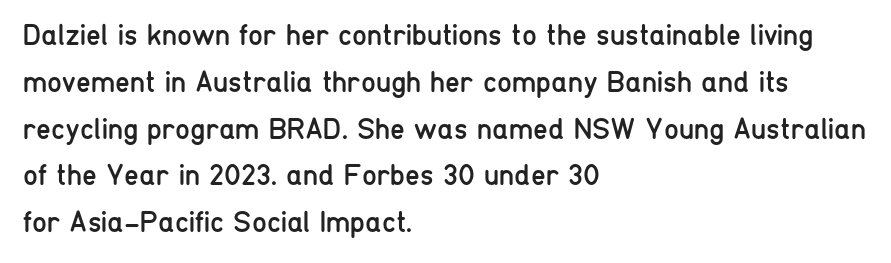
{"serif": "no", "italic": "no", "bold": "no", "weight": "regular", "width": "condensed", "stroke_contrast": "low", "x_height": "medium", "monospaced": "no", "underline": "no", "align": "left", "line_spacing": "normal", "line_spacing_ratio": 1.56, "letter_spacing": "normal", "letter_spacing_em": 0.0, "glyph_px": 30}
